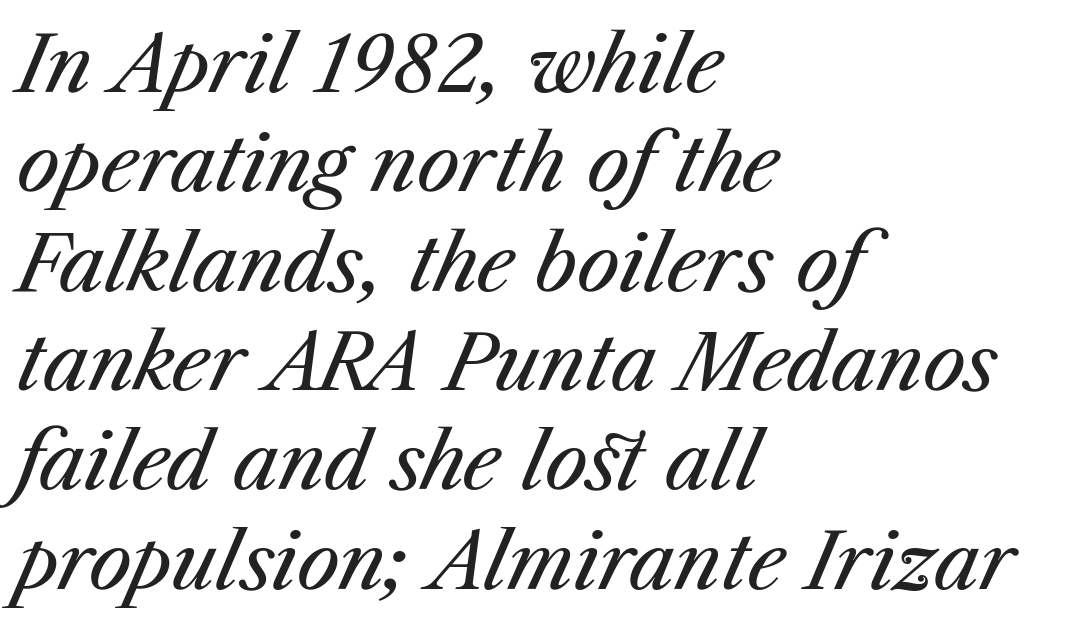
The image shows 77 px regular-weight type, italic (leaning right); set left-aligned, normal line spacing (1.29x), normal letter spacing, not underlined; medium stroke contrast and a medium x-height.
